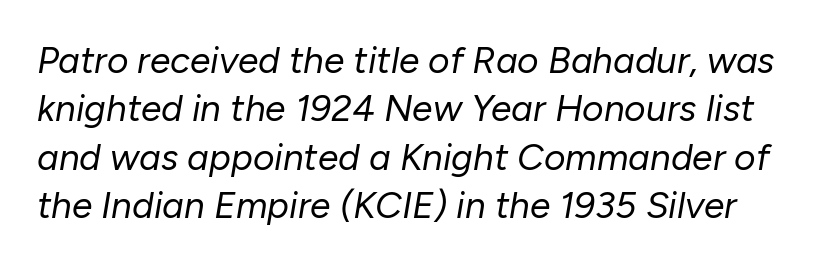
The image shows 37 px regular-weight type, italic (leaning right); set normal line spacing (1.31x), normal letter spacing, not underlined; low stroke contrast and a medium x-height.
